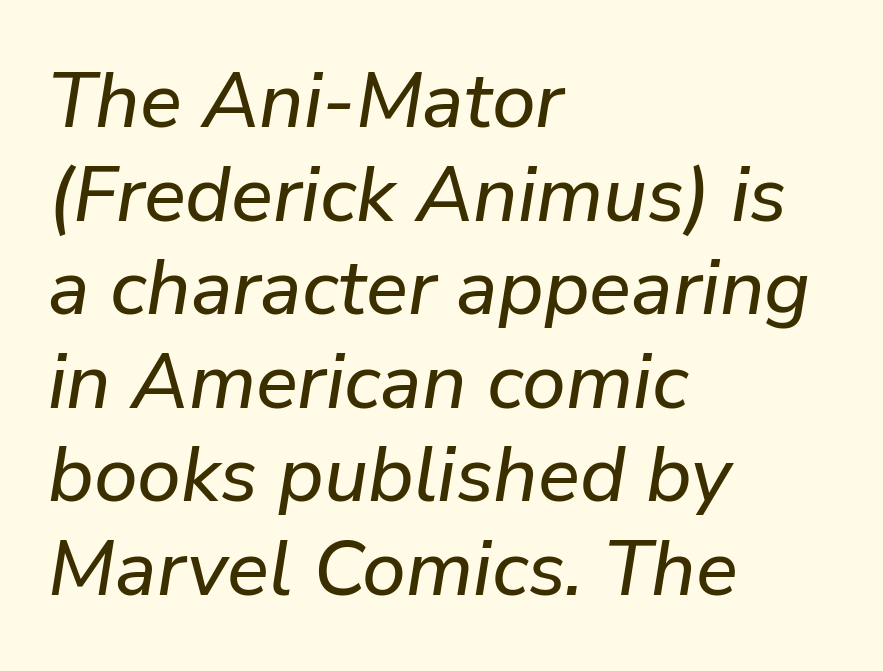
Q: Is the text italic (slanted)? A: Yes, it leans right by about 9 degrees.
Q: Is the text underlined? A: No.
Q: How is the paragraph aligned? A: Left-aligned.
Q: Is the spacing between letters normal or unusually wide? A: Normal.
Q: Width (condensed, normal, or wide)? A: Normal.
Q: Stroke contrast? A: Low.
Q: x-height? A: Medium.
Q: Monospaced? A: No.
